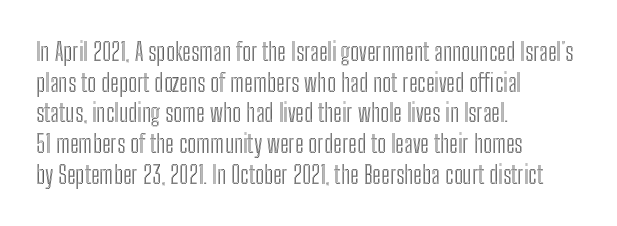
Which margin do the lines hug? The left one — the right edge is uneven. Bare-footed words on every line. Here the glyphs are tracked normally, forming tight word shapes. Does the lettering tilt? It doesn't — this is upright.
